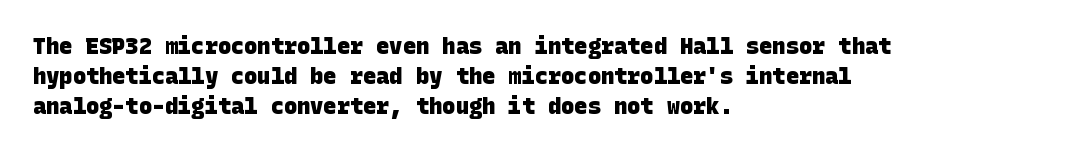
This rendering uses left alignment, leaving the right contour irregular. These words are printed bold, with thick strokes throughout. Honestly, there is no underline to notice here at all. Spacing between characters is what you'd get straight out of the box. Normally led — the rows are evenly, conventionally spaced.
